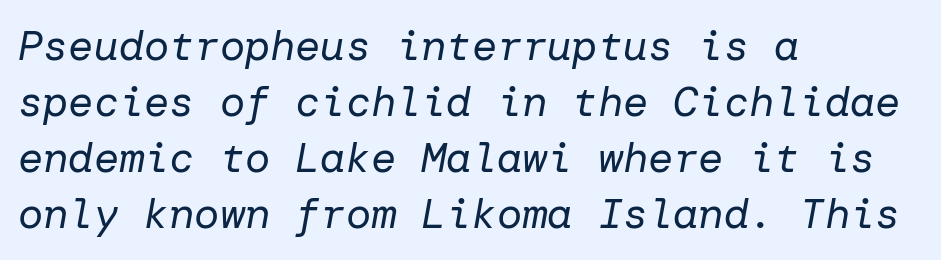
The image shows 42 px regular-weight type, italic (leaning right); set left-aligned, normal line spacing (1.33x), normal letter spacing, not underlined; low stroke contrast and a medium x-height.
